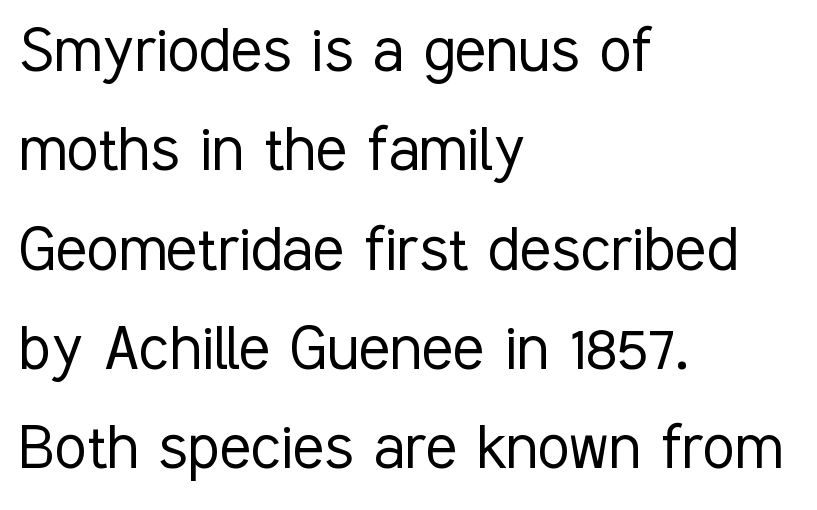
What stands out about the letter spacing? Nothing — it is the standard amount. Note: no serifs on the glyphs. Note the varied advance widths — an 'i' is clearly narrower than an 'm'. The lines are quadded left. The letters look calm and open, with moderate or lighter stems. Unlike italic type, these characters show no tilt at all.
